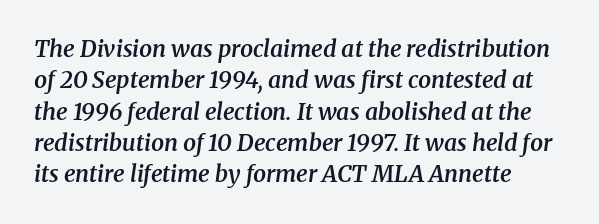
Does the leading feel generous? No, just average. The lines are quadded left. Nothing unusual about the tracking: characters are spaced as the font intends. Has an underline been added? It has not. Quick note: italic. The rendering uses a semibold face; strokes are thickened but not to full bold.
